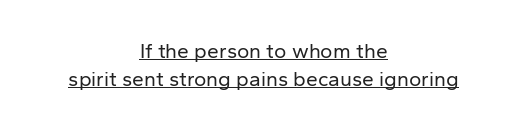
Line starts and ends both wander, symmetrically. Each word holds together tightly as a unit, with standard inter-letter gaps. No extra ink here — the face is not bold. Caption: lettering with a line underneath. Characters remain perfectly vertical along every line. Leading: standard.
